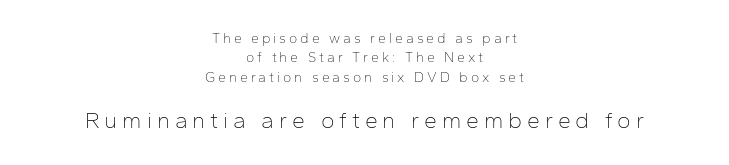
The image shows 23 px text type, upright; set centered, normal line spacing (1.38x), unusually wide letter spacing (+0.21 em), not underlined; the second (bottom) block is 1.64x larger.
